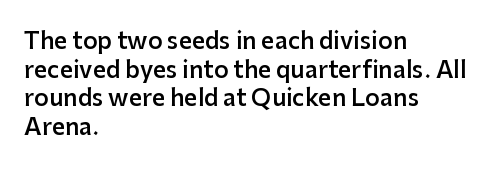
Q: Is the text bold? A: Semi-bold.
Q: Is the text italic (slanted)? A: No, it is upright.
Q: Is the text underlined? A: No.
Q: How is the paragraph aligned? A: Left-aligned.
Q: Is the spacing between letters normal or unusually wide? A: Normal.
